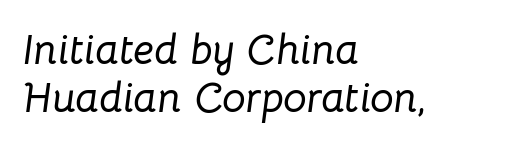
Q: Is the text italic (slanted)? A: Yes, it leans right by about 8 degrees.
Q: Is the text underlined? A: No.
Q: How is the paragraph aligned? A: Left-aligned.
Q: Is the spacing between letters normal or unusually wide? A: Normal.
Q: Is the spacing between lines tight, normal or loose? A: Tight.
Q: Width (condensed, normal, or wide)? A: Normal.
Q: Stroke contrast? A: Low.
Q: x-height? A: Medium.
Q: Monospaced? A: No.
